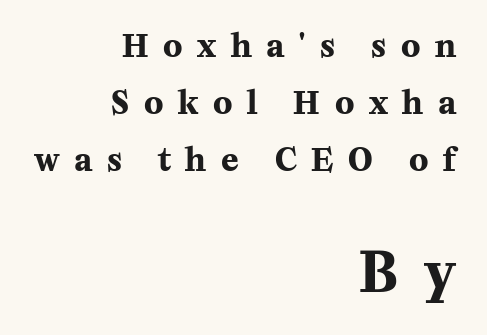
Q: Is the text bold? A: Yes.
Q: Is the text italic (slanted)? A: No, it is upright.
Q: Is the typeface a serif or a sans-serif typeface? A: Serif.
Q: Is the text underlined? A: No.
Q: How is the paragraph aligned? A: Right-aligned.
Q: Is the spacing between letters normal or unusually wide? A: Unusually wide.
Q: Which block of text is set in a larger size, the first (top) or the second (bottom)? A: The second (bottom) one.
Q: Width (condensed, normal, or wide)? A: Normal.
Q: Stroke contrast? A: Medium.
Q: x-height? A: Medium.
Q: Monospaced? A: No.
